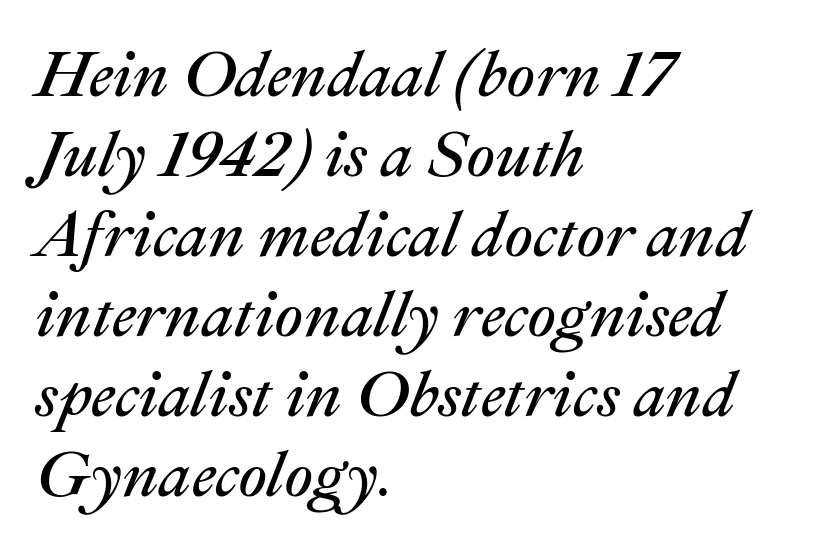
{"italic": "yes", "lean": "right", "slant_degrees": 22, "bold": "no", "weight": "regular", "width": "normal", "stroke_contrast": "medium", "x_height": "medium", "monospaced": "no", "underline": "no", "align": "left", "line_spacing": "normal", "line_spacing_ratio": 1.25, "letter_spacing": "normal", "letter_spacing_em": 0.0, "glyph_px": 64}
